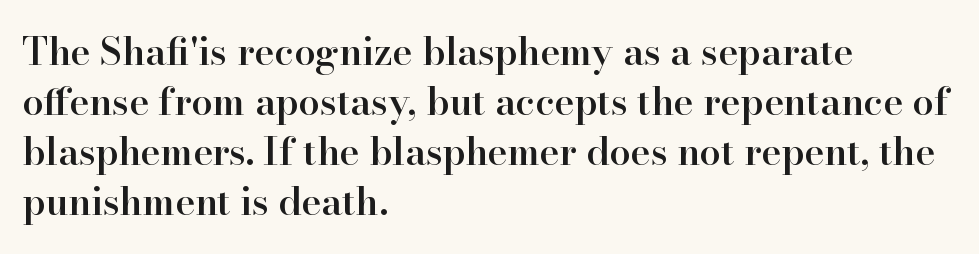
Q: Is the text bold? A: Semi-bold.
Q: Is the text italic (slanted)? A: No, it is upright.
Q: Is the typeface a serif or a sans-serif typeface? A: Serif.
Q: Is the text underlined? A: No.
Q: How is the paragraph aligned? A: Left-aligned.
Q: Is the spacing between letters normal or unusually wide? A: Normal.
Q: Is the spacing between lines tight, normal or loose? A: Normal.
Q: Width (condensed, normal, or wide)? A: Normal.
Q: Stroke contrast? A: High.
Q: x-height? A: Small.
Q: Monospaced? A: No.
